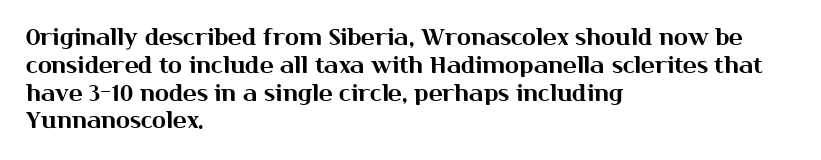
The image shows 23 px text type, upright; set left-aligned, line spacing 1.21x, normal letter spacing, not underlined.
